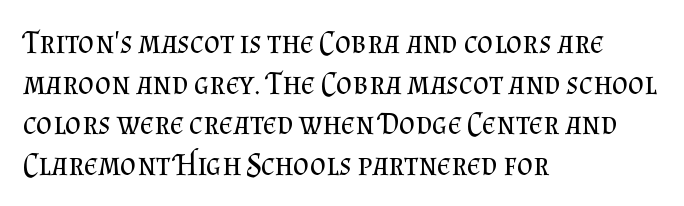
Interline gaps are of average width in this sample. Old-style or modern, the face here clearly has serifs. Italic: no, the glyphs are upright roman. Underlining? Definitely not there.
